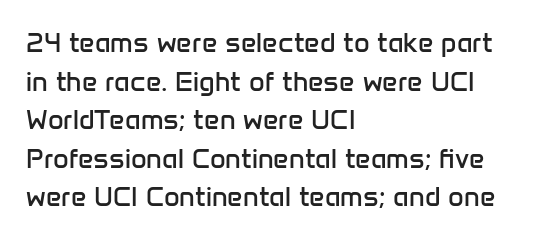
The image shows 27 px text type, upright; set left-aligned, normal line spacing (1.43x), normal letter spacing, not underlined.
